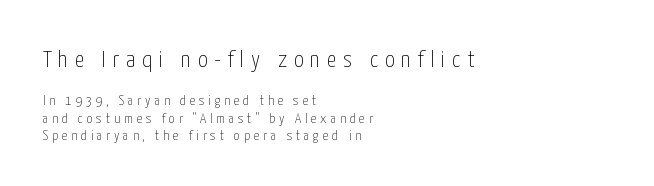
Look at the glyph heights: the upper group is clearly the bigger setting. Inter-character spacing is expanded well beyond the font's built-in metrics. Decoration check: the copy has no underline. Weight: regular or lighter. Vertical strokes here are truly vertical.
